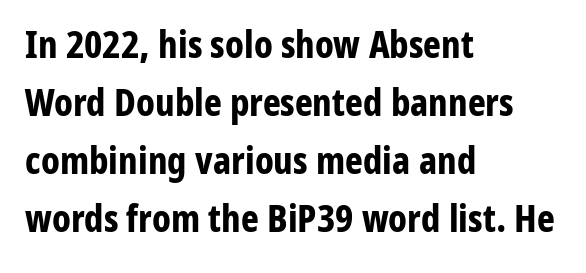
{"serif": "no", "italic": "no", "bold": "yes", "weight": "bold", "width": "condensed", "stroke_contrast": "low", "x_height": "medium", "monospaced": "no", "underline": "no", "align": "left", "line_spacing": "normal", "line_spacing_ratio": 1.53, "letter_spacing": "normal", "letter_spacing_em": 0.0, "glyph_px": 38}
